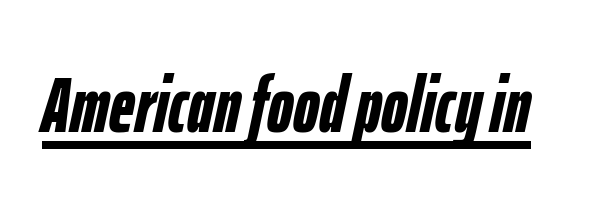
Thick stems and heavy bowls — unmistakably bold. Looks like regular typesetting: each glyph gets only the width it needs. Would a proofreader flag this as italicized? Yes. The glyphs are accompanied by a horizontal stroke just below them.
